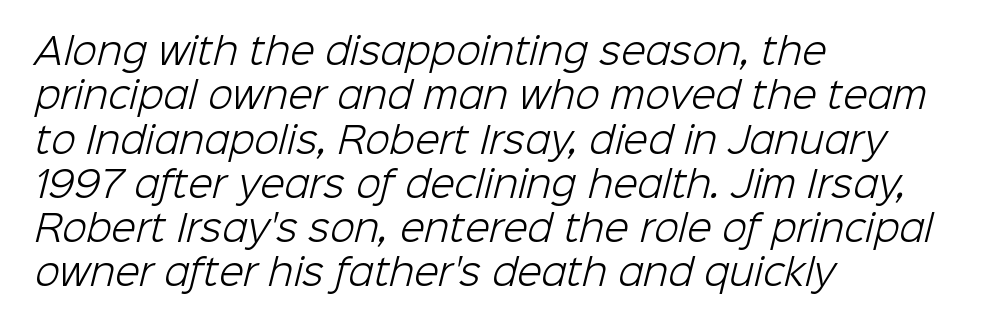
The image shows 36 px light sans-serif type; set left-aligned, line spacing 1.23x, normal letter spacing, not underlined; low stroke contrast and a medium x-height.
